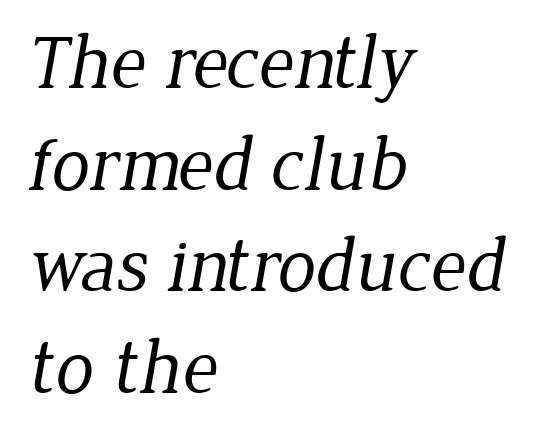
Leading: standard. The type family on display is of the serif kind. Anything drawn beneath the words? Only blank space. Letter spacing: default. Reading down the block, your eye returns to a fixed left position each line. Spacing verdict: proportional, widths tailored to each character.
